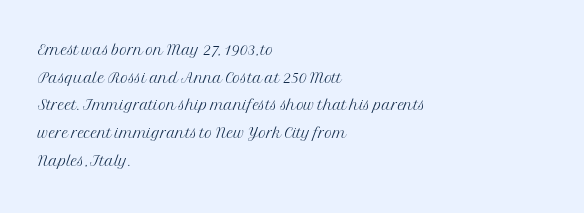
Leftover space on each line is placed entirely after the last word. Check the space under the baseline: it is left empty. This reads as an unemphasized weight, regular at the heaviest. Caption: standard tracking, unaltered.
